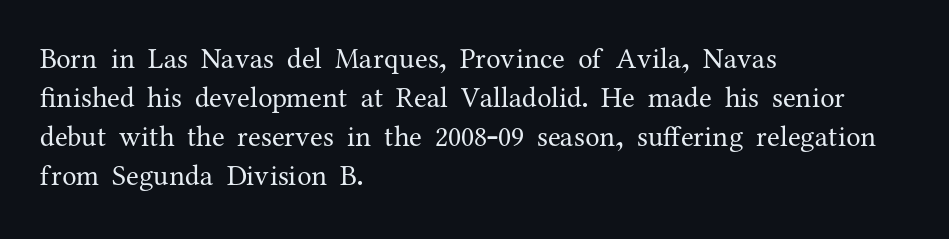
{"serif": "yes", "italic": "no", "bold": "no", "weight": "regular", "width": "normal", "stroke_contrast": "medium", "x_height": "medium", "monospaced": "no", "underline": "no", "align": "left", "line_spacing": "normal", "line_spacing_ratio": 1.34, "letter_spacing": "normal", "letter_spacing_em": 0.0, "glyph_px": 29}
